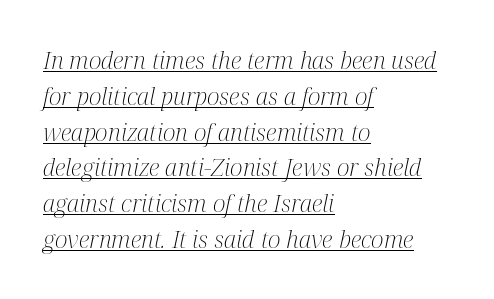
Q: Is the text bold? A: No.
Q: Is the text italic (slanted)? A: Yes, it leans right by about 12 degrees.
Q: Is the text underlined? A: Yes.
Q: How is the paragraph aligned? A: Left-aligned.
Q: Is the spacing between letters normal or unusually wide? A: Normal.
Q: Is the spacing between lines tight, normal or loose? A: Normal.
